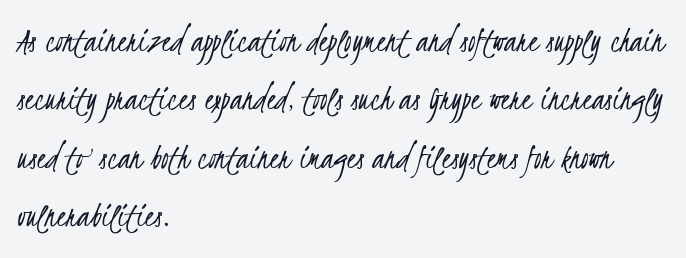
The gaps between neighbouring characters are ordinary and unremarkable. Lines of text with bare space underneath. Unlike a traditional serif, this face leaves its strokes unadorned. Short and long lines alike share a common starting point at left. Note the varied advance widths — an 'i' is clearly narrower than an 'm'. A normal amount of white space separates one row of letters from the next.
